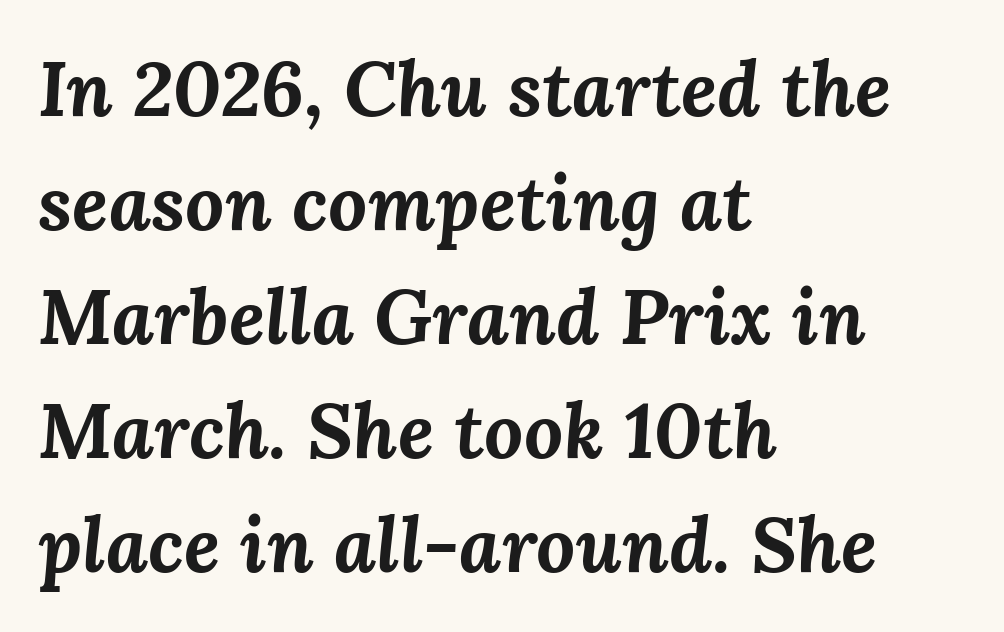
Heavy, bold letterforms. Line starts are locked; line ends wander. Does the leading feel generous? No, just average. Every character sits at an angle, as italics do. Is the letter spacing exaggerated? No — it looks like the ordinary default.
